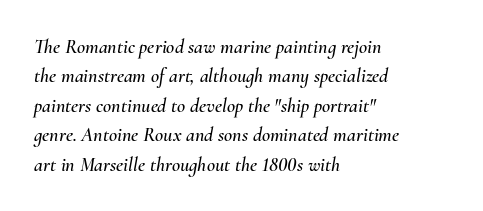
Q: Is the text italic (slanted)? A: Yes, it leans right by about 10 degrees.
Q: Is the text underlined? A: No.
Q: How is the paragraph aligned? A: Left-aligned.
Q: Is the spacing between letters normal or unusually wide? A: Normal.
Q: Is the spacing between lines tight, normal or loose? A: Normal.
